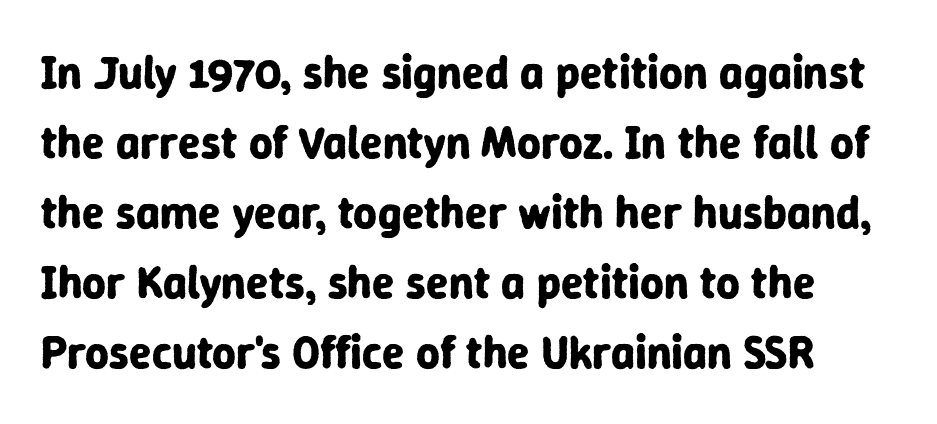
Only glyphs here, with clear space below each row. This is roman type, the default non-slanted kind. Chunky letters — that's bold for sure. The letters sit at their default tracking, neither squeezed nor spread. The passage shown is typed in a proportional face where columns would drift. What kind of face is this? One without serifs — a sans.
